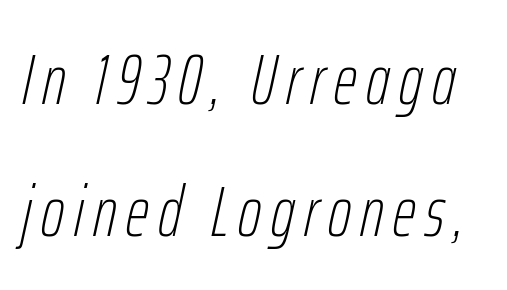
{"italic": "yes", "lean": "right", "slant_degrees": 12, "bold": "no", "weight": "thin", "width": "condensed", "stroke_contrast": "low", "x_height": "medium", "monospaced": "no", "underline": "no", "line_spacing_ratio": 1.83, "glyph_px": 72}
